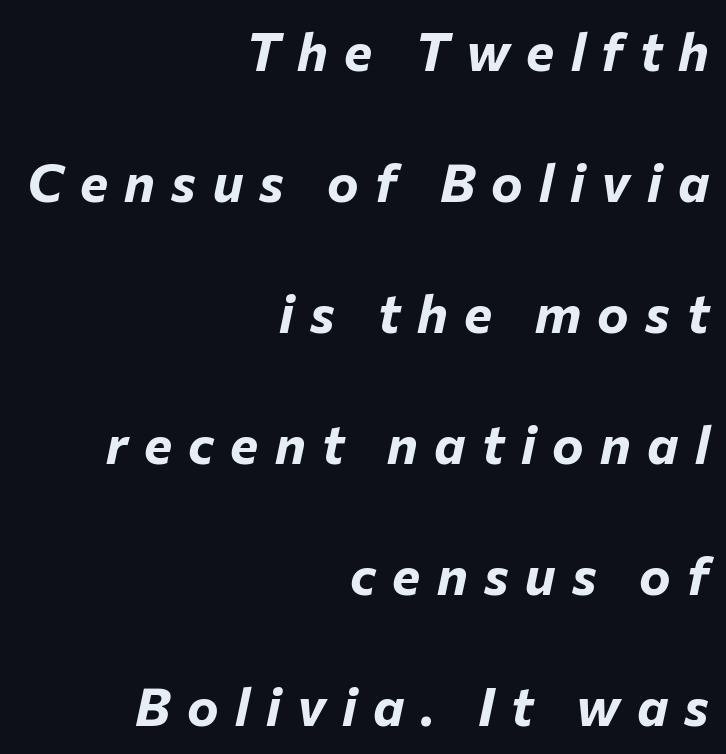
Q: Is the text bold? A: Yes.
Q: Is the text italic (slanted)? A: Yes, it leans right by about 12 degrees.
Q: Is the text underlined? A: No.
Q: How is the paragraph aligned? A: Right-aligned.
Q: Is the spacing between letters normal or unusually wide? A: Unusually wide.
Q: Is the spacing between lines tight, normal or loose? A: Loose.
Q: Width (condensed, normal, or wide)? A: Normal.
Q: Stroke contrast? A: Low.
Q: x-height? A: Medium.
Q: Monospaced? A: No.
